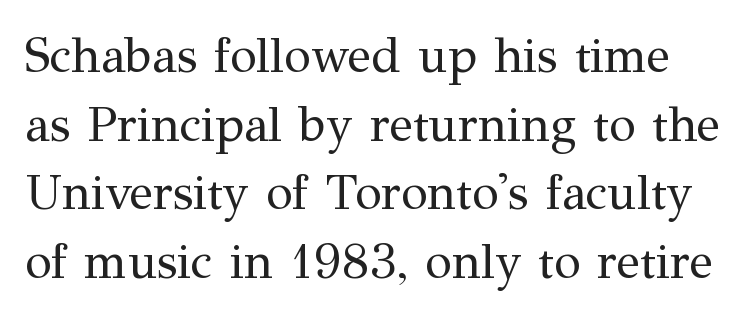
Q: Is the text bold? A: No.
Q: Is the text italic (slanted)? A: No, it is upright.
Q: Is the typeface a serif or a sans-serif typeface? A: Serif.
Q: Is the text underlined? A: No.
Q: Is the spacing between letters normal or unusually wide? A: Normal.
Q: Is the spacing between lines tight, normal or loose? A: Normal.
Q: Width (condensed, normal, or wide)? A: Normal.
Q: Stroke contrast? A: Medium.
Q: x-height? A: Medium.
Q: Monospaced? A: No.
